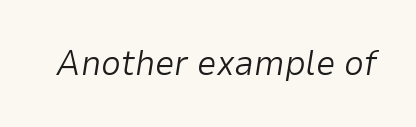
Q: Is the text bold? A: No.
Q: Is the text italic (slanted)? A: Yes, it leans right by about 9 degrees.
Q: Is the text underlined? A: No.
Q: Is the spacing between letters normal or unusually wide? A: Normal.
Q: Width (condensed, normal, or wide)? A: Normal.
Q: Stroke contrast? A: Low.
Q: x-height? A: Medium.
Q: Monospaced? A: No.
